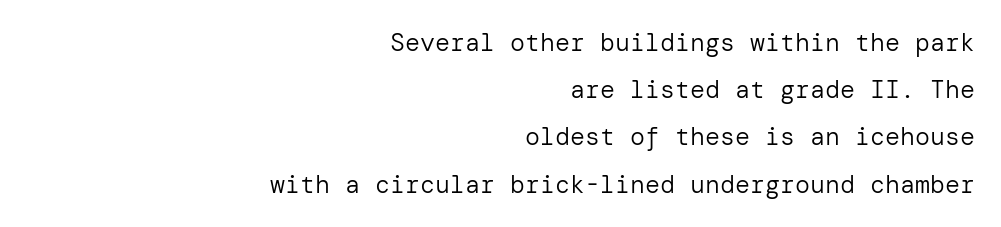
Q: Is the text bold? A: No.
Q: Is the text italic (slanted)? A: No, it is upright.
Q: Is the text underlined? A: No.
Q: How is the paragraph aligned? A: Right-aligned.
Q: Is the spacing between letters normal or unusually wide? A: Normal.
